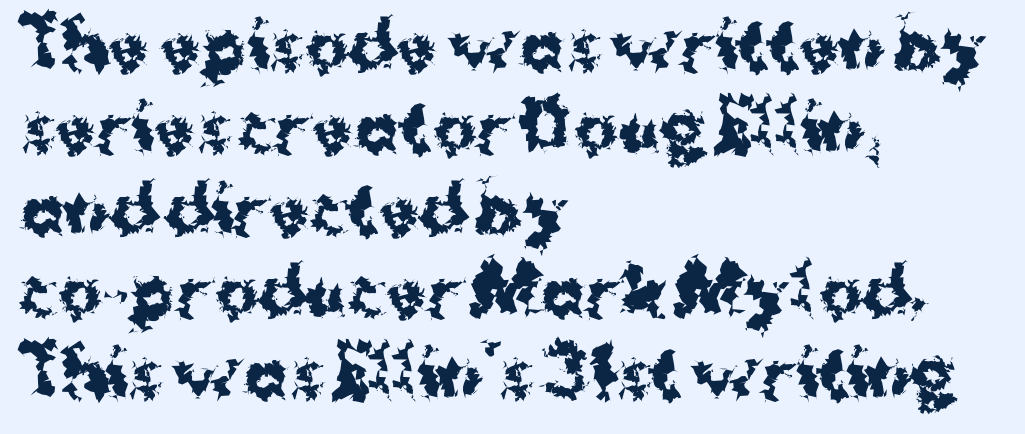
{"serif": "no", "italic": "no", "bold": "yes", "weight": "bold", "width": "normal", "stroke_contrast": "medium", "x_height": "medium", "monospaced": "no", "underline": "no", "align": "left", "line_spacing": "normal", "line_spacing_ratio": 1.26, "letter_spacing": "normal", "letter_spacing_em": 0.0, "glyph_px": 65}
